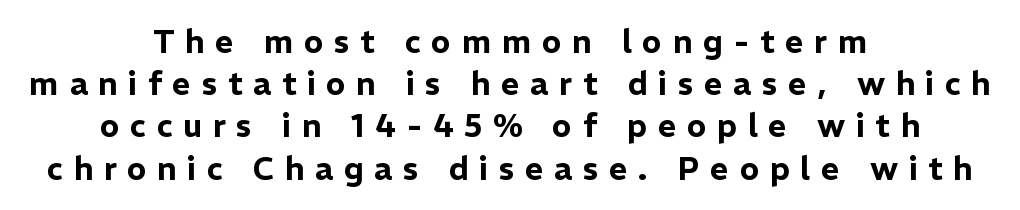
The passage shown is typed in a proportional face where columns would drift. These lines are centered, leaving both edges ragged. The zone under the glyphs is completely vacant. Italic: no, the glyphs are upright roman.
